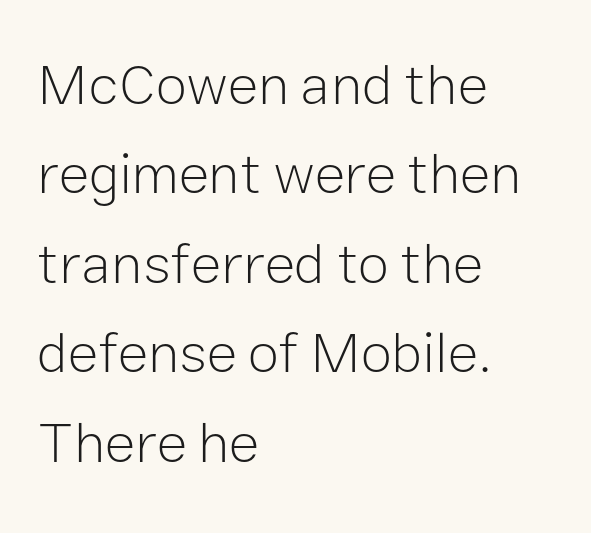
In terms of leading, this rendering sits right in the middle. Posture: straight, roman, zero tilt. Notice how the passage keeps a crisp vertical edge on the left only. The strokes carry an ordinary text weight at most.
